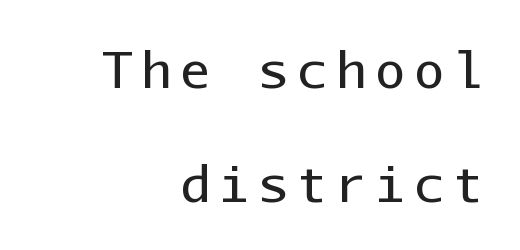
Q: Is the text bold? A: No.
Q: Is the text italic (slanted)? A: No, it is upright.
Q: Is the typeface a serif or a sans-serif typeface? A: Sans-serif.
Q: Is the text underlined? A: No.
Q: How is the paragraph aligned? A: Right-aligned.
Q: Is the spacing between lines tight, normal or loose? A: Loose.
Q: Width (condensed, normal, or wide)? A: Normal.
Q: Stroke contrast? A: Low.
Q: x-height? A: Medium.
Q: Monospaced? A: Yes.
